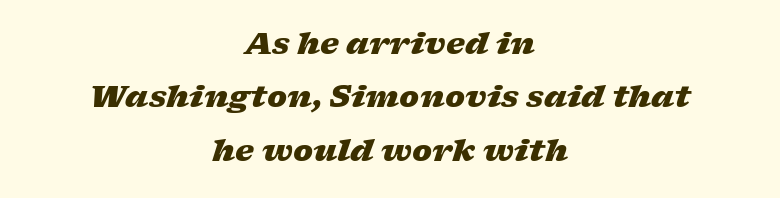
Q: Is the text bold? A: Yes.
Q: Is the text italic (slanted)? A: Yes, it leans right by about 17 degrees.
Q: Is the text underlined? A: No.
Q: How is the paragraph aligned? A: Centered.
Q: Is the spacing between letters normal or unusually wide? A: Normal.
Q: Width (condensed, normal, or wide)? A: Wide.
Q: Stroke contrast? A: Low.
Q: x-height? A: Medium.
Q: Monospaced? A: No.
